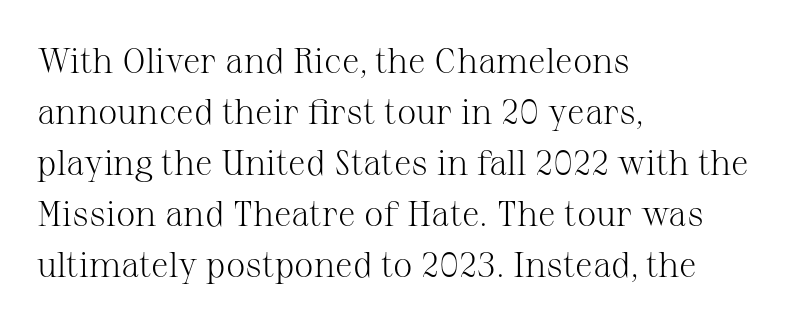
The image shows 35 px light serif type, upright; set left-aligned, normal line spacing (1.46x), normal letter spacing, not underlined; medium stroke contrast and a medium x-height.
